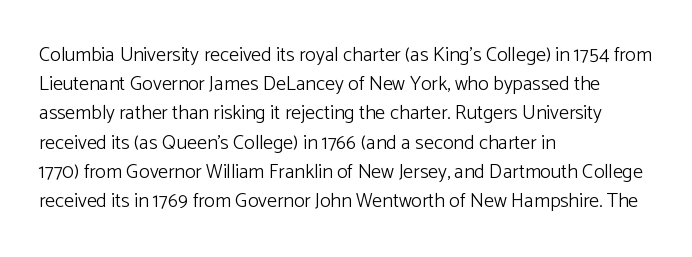
{"italic": "no", "bold": "no", "underline": "no", "align": "left", "line_spacing": "normal", "line_spacing_ratio": 1.46, "letter_spacing": "normal", "letter_spacing_em": 0.0, "glyph_px": 20}
